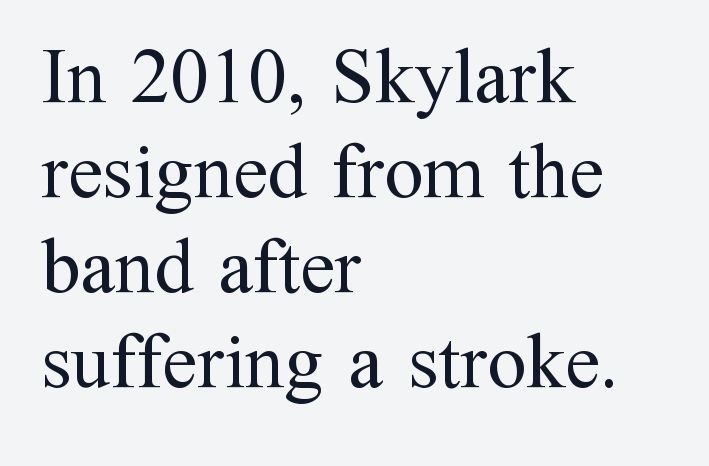
The image shows 78 px regular-weight serif type, upright; set left-aligned, line spacing 1.22x, normal letter spacing, not underlined; medium stroke contrast and a medium x-height.
